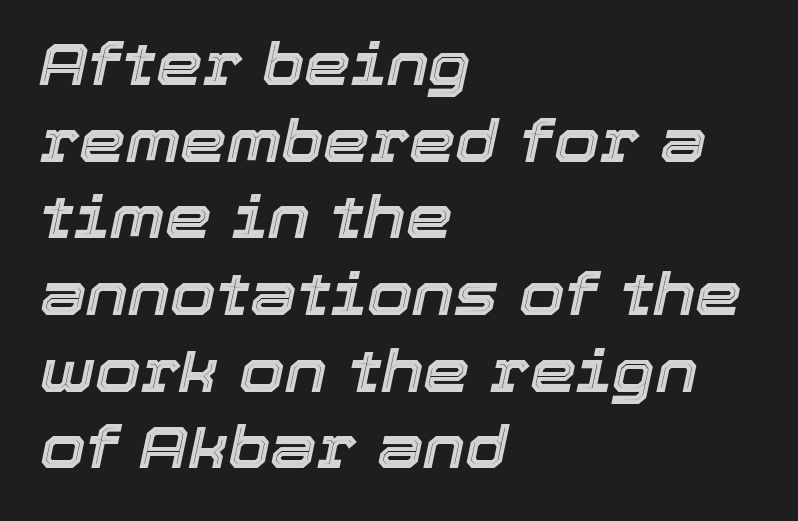
The image shows 59 px text type, italic (leaning right); set left-aligned, normal line spacing (1.3x), normal letter spacing, not underlined; a medium x-height.
